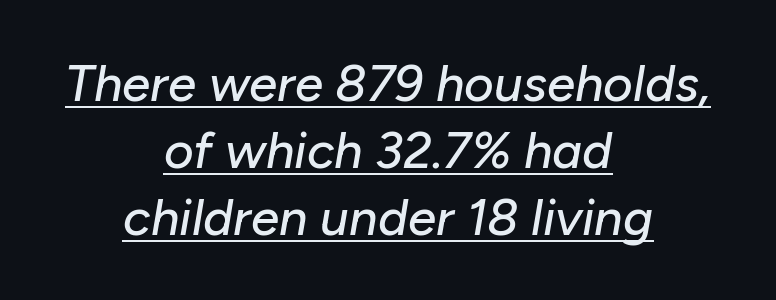
The image shows 51 px text type, italic (leaning right); set centered, normal line spacing (1.31x), normal letter spacing, underlined; low stroke contrast and a medium x-height.
